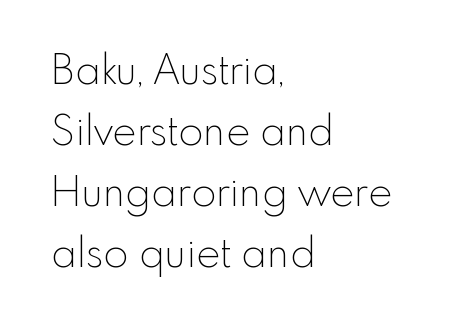
The image shows 41 px thin sans-serif type, upright; set left-aligned, normal line spacing (1.49x), normal letter spacing, not underlined; a small x-height.
